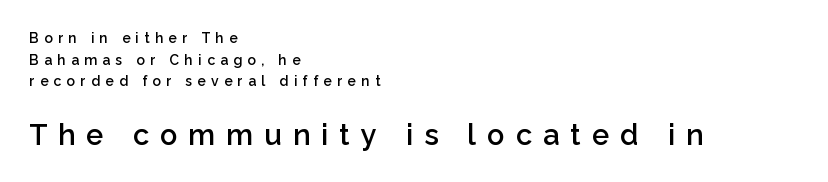
{"serif": "no", "italic": "no", "bold": "semi", "weight": "semibold", "width": "normal", "stroke_contrast": "low", "x_height": "medium", "monospaced": "no", "underline": "no", "align": "left", "line_spacing": "normal", "line_spacing_ratio": 1.55, "letter_spacing": "wide", "letter_spacing_em": 0.38, "larger_block": "second", "size_ratio": 2.07, "glyph_px": 29}
